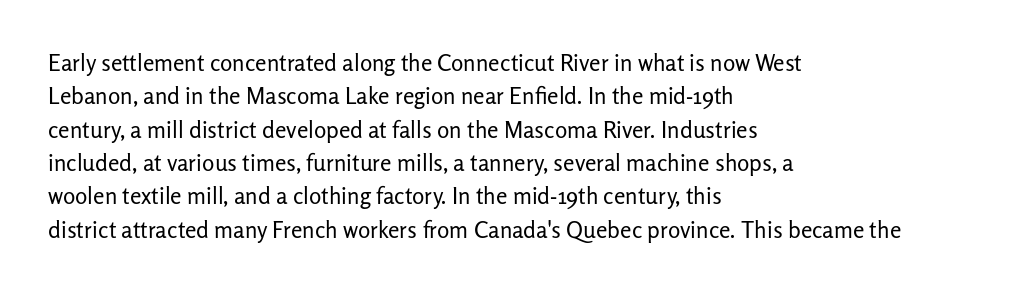
The image shows 23 px text type, upright; set left-aligned, normal line spacing (1.45x), normal letter spacing, not underlined.
